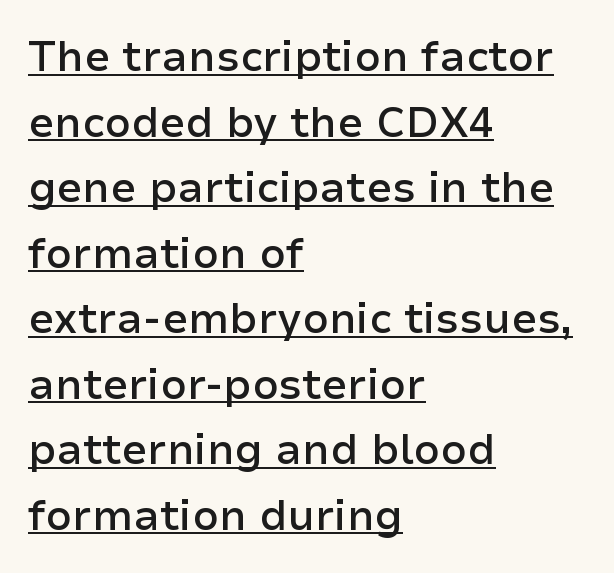
{"serif": "no", "italic": "no", "bold": "semi", "weight": "semibold", "width": "normal", "stroke_contrast": "low", "x_height": "medium", "monospaced": "no", "underline": "yes", "align": "left", "line_spacing": "normal", "line_spacing_ratio": 1.56, "letter_spacing": "normal", "letter_spacing_em": 0.0, "glyph_px": 42}
